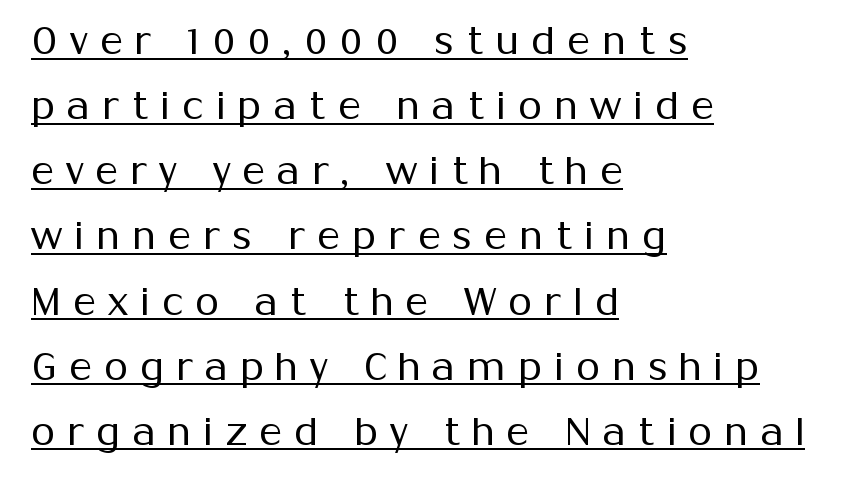
Q: Is the text bold? A: No.
Q: Is the text italic (slanted)? A: No, it is upright.
Q: Is the typeface a serif or a sans-serif typeface? A: Sans-serif.
Q: Is the text underlined? A: Yes.
Q: How is the paragraph aligned? A: Left-aligned.
Q: Is the spacing between letters normal or unusually wide? A: Unusually wide.
Q: Is the spacing between lines tight, normal or loose? A: Normal.
Q: Width (condensed, normal, or wide)? A: Normal.
Q: Stroke contrast? A: Medium.
Q: x-height? A: Medium.
Q: Monospaced? A: No.
